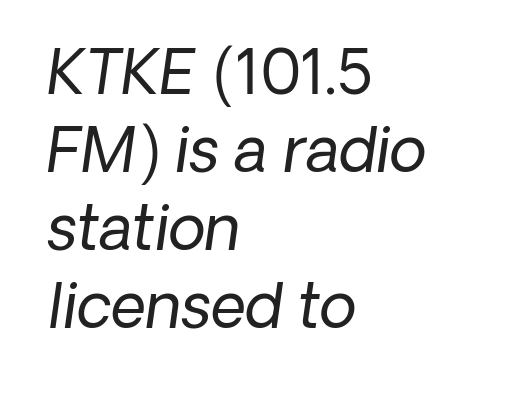
{"serif": "no", "bold": "no", "weight": "regular", "width": "normal", "stroke_contrast": "low", "x_height": "medium", "monospaced": "no", "underline": "no", "align": "left", "line_spacing": "normal", "line_spacing_ratio": 1.28, "letter_spacing": "normal", "letter_spacing_em": 0.0, "glyph_px": 61}
